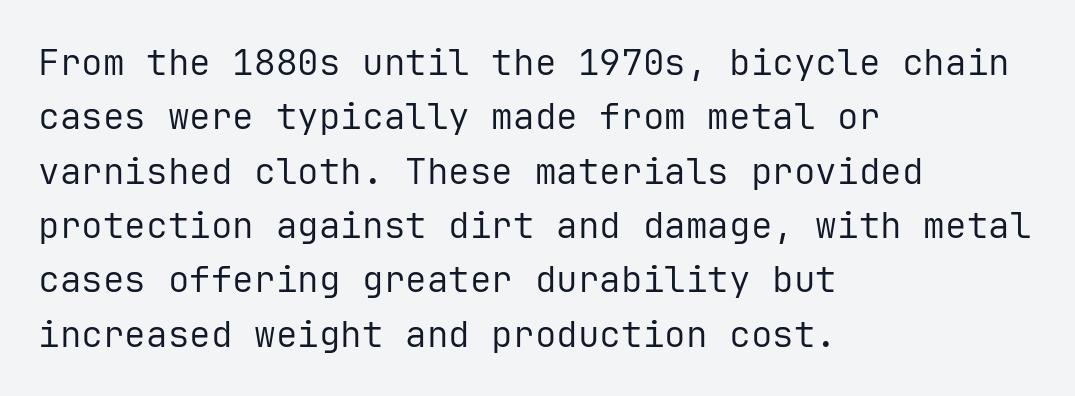
The image shows 36 px regular-weight sans-serif type, upright, monospaced; set left-aligned, normal line spacing (1.51x), normal letter spacing, not underlined; low stroke contrast and a medium x-height.
